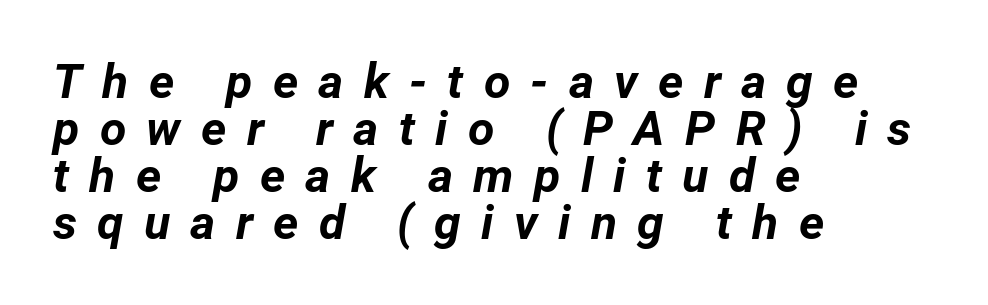
The image shows 48 px bold type, italic (leaning right); set left-aligned, tight line spacing (0.98x), unusually wide letter spacing (+0.42 em), not underlined; low stroke contrast and a medium x-height.
